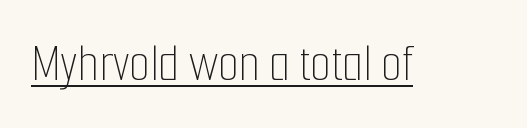
The image shows 54 px thin, condensed type, upright; set normal letter spacing, underlined; low stroke contrast and a medium x-height.
